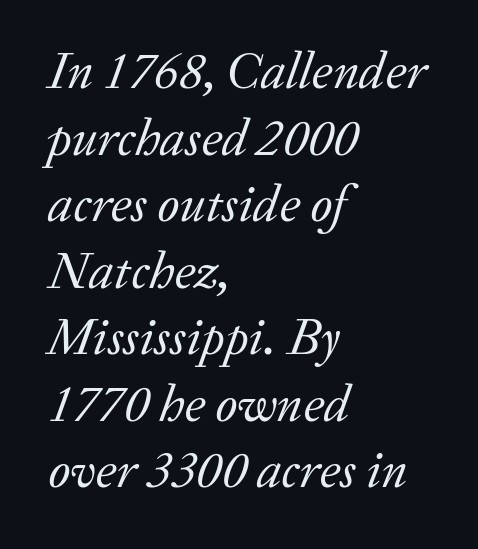
{"serif": "yes", "italic": "yes", "lean": "right", "slant_degrees": 20, "bold": "no", "weight": "regular", "width": "normal", "stroke_contrast": "low", "x_height": "medium", "monospaced": "no", "underline": "no", "align": "left", "line_spacing": "normal", "line_spacing_ratio": 1.28, "letter_spacing": "normal", "letter_spacing_em": 0.0, "glyph_px": 52}
